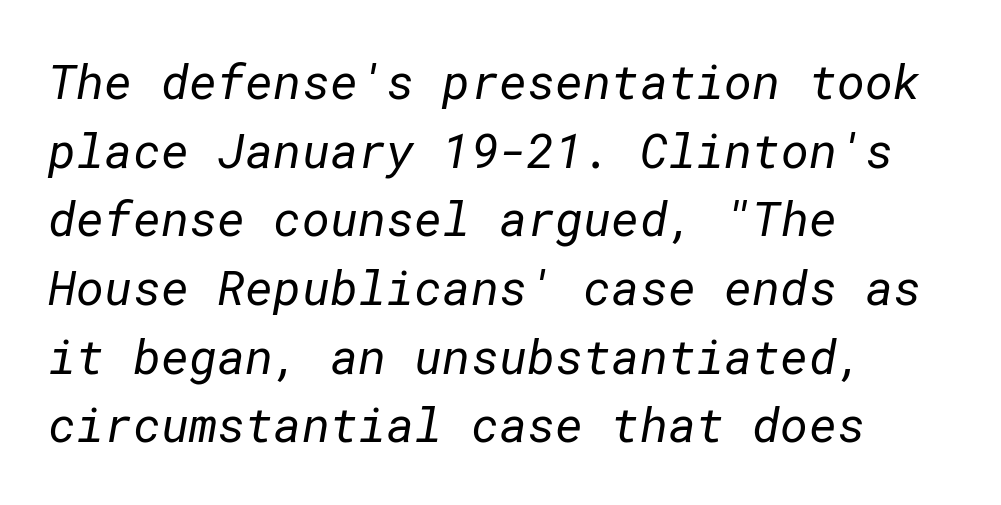
The image shows 48 px regular-weight sans-serif type; set left-aligned, normal line spacing (1.43x), normal letter spacing, not underlined; low stroke contrast and a medium x-height.
